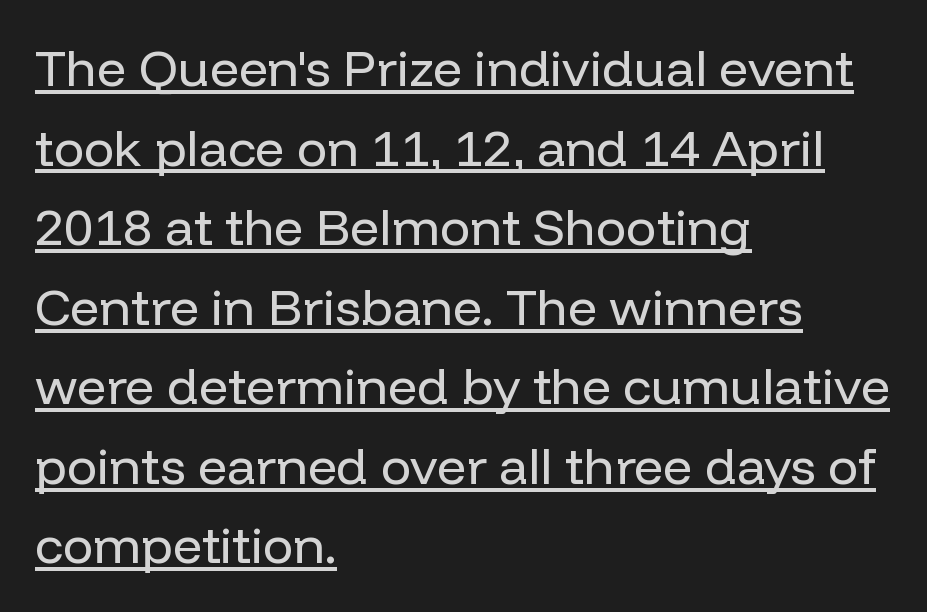
Q: Is the text bold? A: No.
Q: Is the text italic (slanted)? A: No, it is upright.
Q: Is the typeface a serif or a sans-serif typeface? A: Sans-serif.
Q: Is the text underlined? A: Yes.
Q: How is the paragraph aligned? A: Left-aligned.
Q: Is the spacing between letters normal or unusually wide? A: Normal.
Q: Is the spacing between lines tight, normal or loose? A: Normal.
Q: Width (condensed, normal, or wide)? A: Normal.
Q: Stroke contrast? A: Low.
Q: x-height? A: Medium.
Q: Monospaced? A: No.
